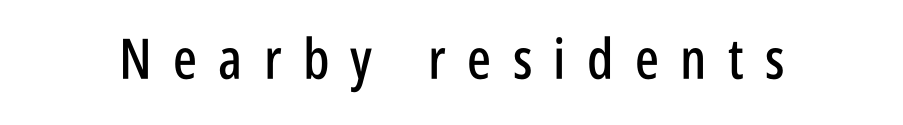
The image shows 56 px condensed sans-serif type, upright; set unusually wide letter spacing (+0.38 em), not underlined; low stroke contrast and a large x-height.
